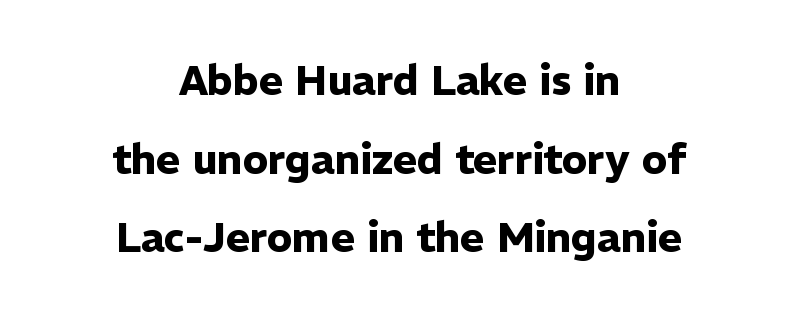
Every row of glyphs is offset so its center matches the block's center. It's the straight-up-and-down kind of type. Caption: bold face, heavy strokes. Each letter's strokes conclude bluntly, with no projecting serifs.
